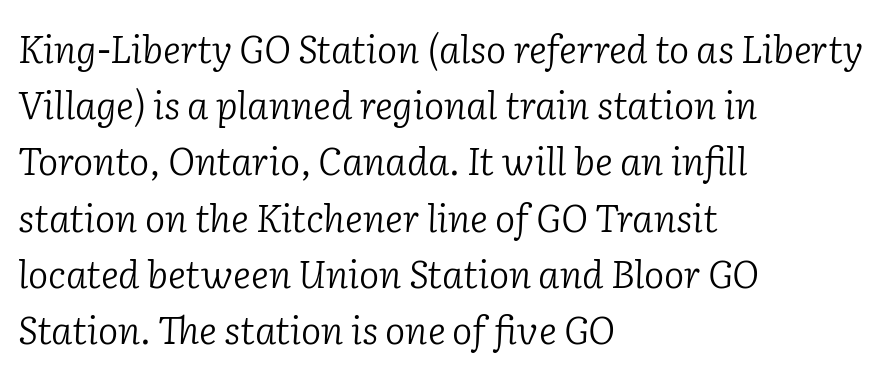
Q: Is the text bold? A: No.
Q: Is the text italic (slanted)? A: Yes, it leans right by about 2 degrees.
Q: Is the typeface a serif or a sans-serif typeface? A: Serif.
Q: Is the text underlined? A: No.
Q: How is the paragraph aligned? A: Left-aligned.
Q: Is the spacing between letters normal or unusually wide? A: Normal.
Q: Is the spacing between lines tight, normal or loose? A: Normal.
Q: Width (condensed, normal, or wide)? A: Normal.
Q: Stroke contrast? A: Low.
Q: x-height? A: Medium.
Q: Monospaced? A: No.
